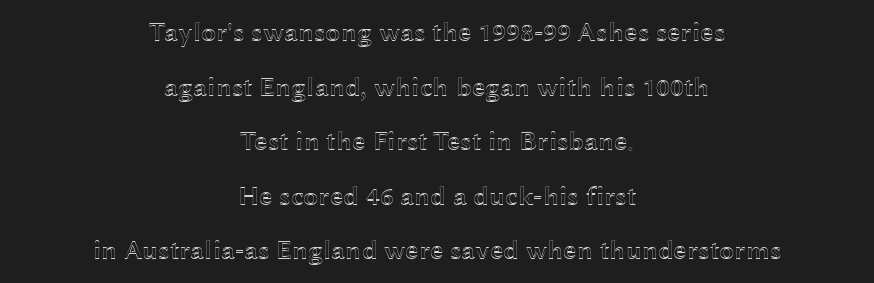
The image shows 27 px text type, upright; set centered, loose line spacing (2.02x), normal letter spacing, not underlined.
